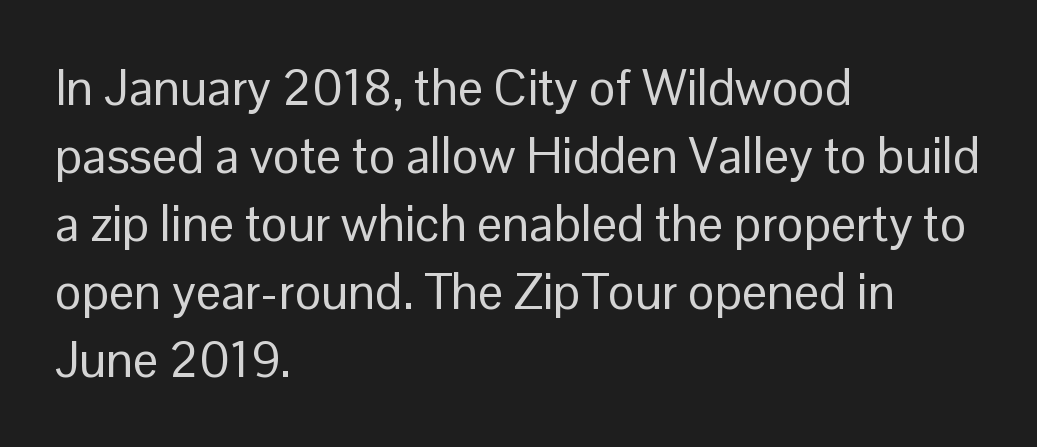
Is the block centered? No — it sits flush against the left margin. Does extra space separate the letters? No, they use regular spacing. If you drew a line through each stem, it would be perfectly vertical. The font sits on the lighter half of the weight spectrum, regular included.
